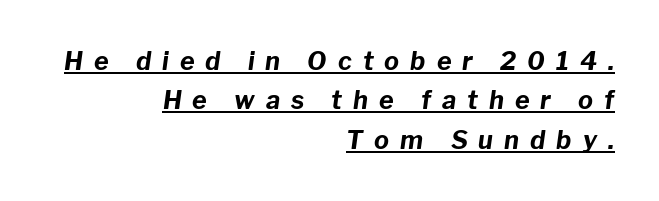
{"italic": "yes", "lean": "right", "slant_degrees": 8, "bold": "yes", "underline": "yes", "align": "right", "line_spacing": "normal", "line_spacing_ratio": 1.58, "letter_spacing": "wide", "letter_spacing_em": 0.44, "glyph_px": 25}
